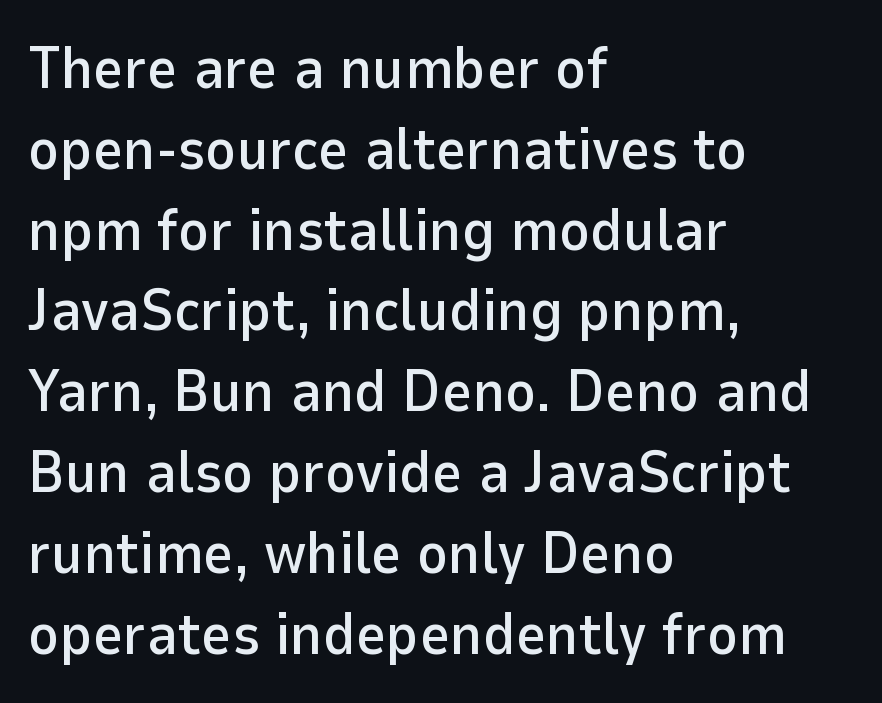
{"serif": "no", "italic": "no", "width": "normal", "stroke_contrast": "low", "x_height": "medium", "monospaced": "no", "underline": "no", "align": "left", "line_spacing": "normal", "line_spacing_ratio": 1.37, "letter_spacing": "normal", "letter_spacing_em": 0.0, "glyph_px": 59}
